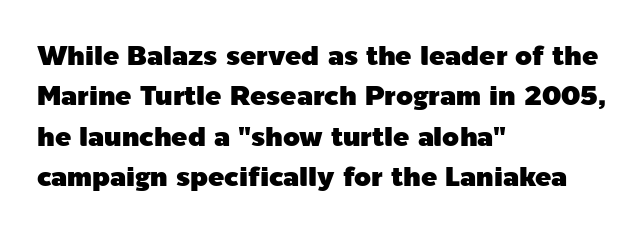
Q: Is the text italic (slanted)? A: No, it is upright.
Q: Is the text underlined? A: No.
Q: How is the paragraph aligned? A: Left-aligned.
Q: Is the spacing between letters normal or unusually wide? A: Normal.
Q: Is the spacing between lines tight, normal or loose? A: Normal.
